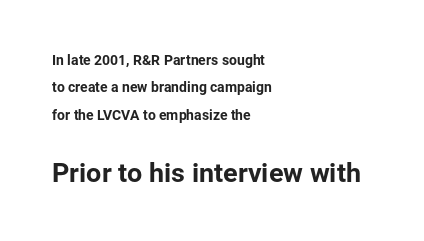
{"italic": "no", "underline": "no", "align": "left", "line_spacing": "loose", "line_spacing_ratio": 1.96, "letter_spacing": "normal", "letter_spacing_em": 0.0, "larger_block": "second", "size_ratio": 1.93, "glyph_px": 27}
